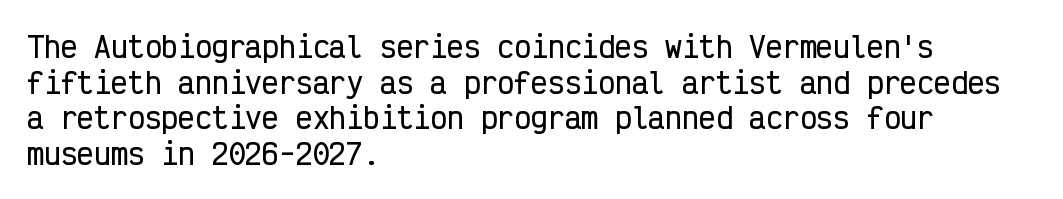
The image shows 28 px condensed sans-serif type, upright, monospaced; set left-aligned, normal line spacing (1.27x), normal letter spacing, not underlined; low stroke contrast and a medium x-height.
